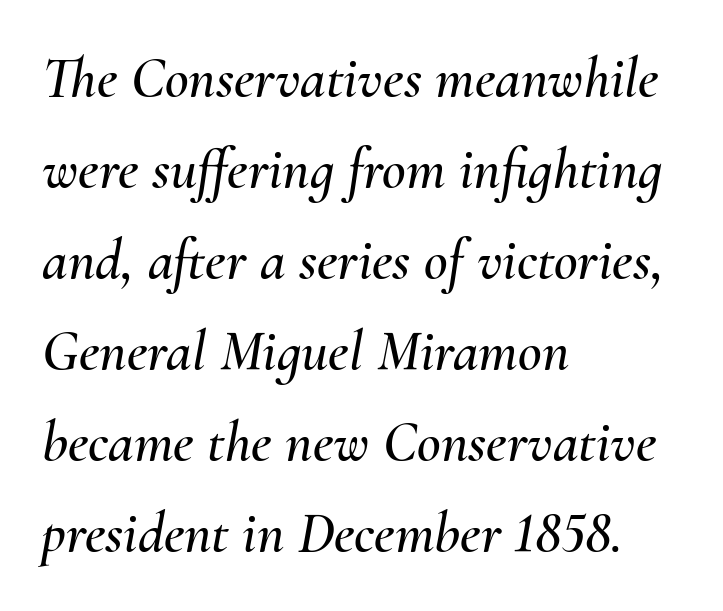
{"italic": "yes", "lean": "right", "slant_degrees": 10, "width": "normal", "stroke_contrast": "medium", "x_height": "small", "monospaced": "no", "underline": "no", "align": "left", "line_spacing": "normal", "line_spacing_ratio": 1.57, "letter_spacing": "normal", "letter_spacing_em": 0.0, "glyph_px": 58}
